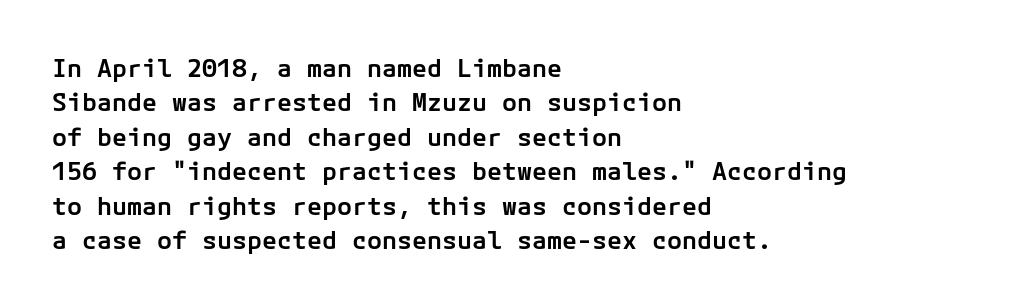
No italicization has been applied; the sample stays upright. Every letter is mildly thick-stroked: semibold rather than bold. The rag falls on the right side of this text block. The area under the type is left untouched.
